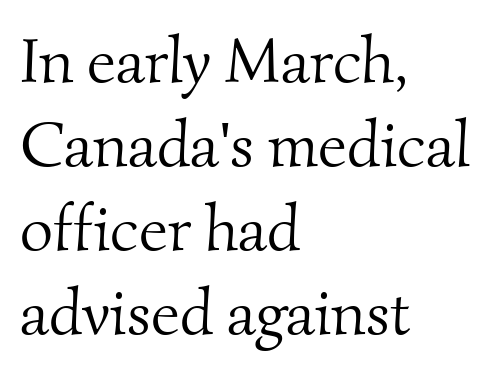
Is this a fixed-width face? No — the glyphs have proportional, varying widths. Short note: letters normally spaced. The line-height multiplier appears to be the usual default. Is this a heavy cut? Hardly; it is regular or lighter. A typesetter would label this face a serif. Underlining? Definitely not there.
